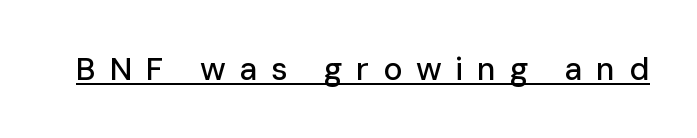
The image shows 32 px sans-serif type, upright; set unusually wide letter spacing (+0.43 em), underlined; low stroke contrast and a medium x-height.
